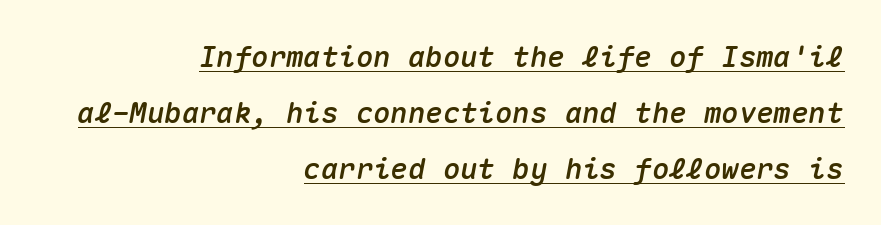
Q: Is the text italic (slanted)? A: Yes, it leans right by about 10 degrees.
Q: Is the text underlined? A: Yes.
Q: How is the paragraph aligned? A: Right-aligned.
Q: Is the spacing between letters normal or unusually wide? A: Normal.
Q: Is the spacing between lines tight, normal or loose? A: Loose.
Q: Width (condensed, normal, or wide)? A: Normal.
Q: Stroke contrast? A: Medium.
Q: x-height? A: Medium.
Q: Monospaced? A: Yes.
